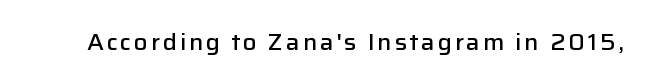
If you drew a line through each stem, it would be perfectly vertical. A bit beefed up — I'd call it semibold rather than bold. Just letters on the line, the space beneath them empty.
